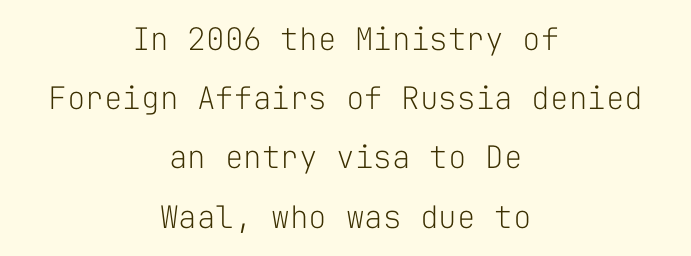
Note the uniform advance width — an 'i' takes as much space as an 'm'. Summary of weight: not heavy and not bold. A typesetter would call this zero additional tracking. Baseline-to-baseline distance is far greater than the letter height.
